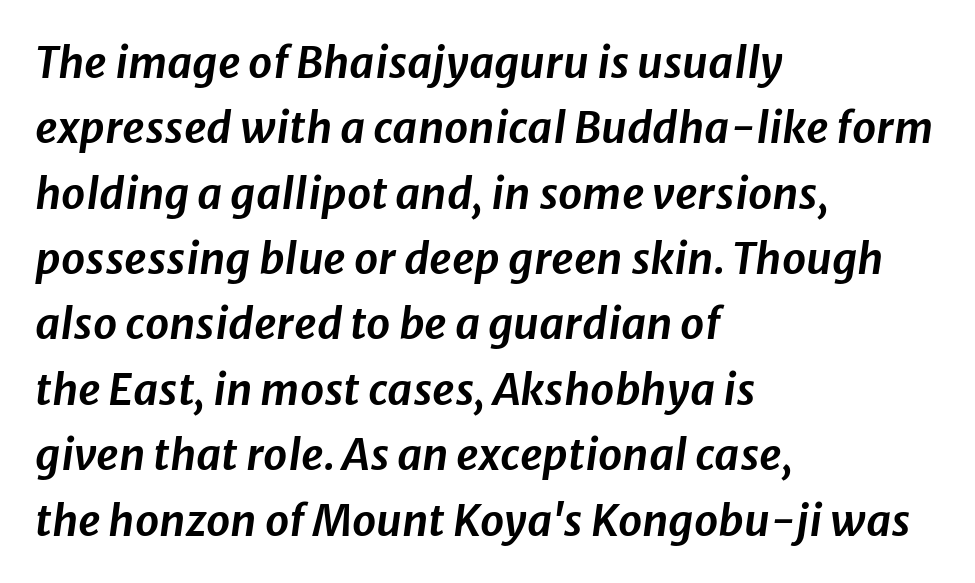
{"italic": "yes", "lean": "right", "slant_degrees": 8, "width": "normal", "stroke_contrast": "low", "x_height": "medium", "monospaced": "no", "underline": "no", "align": "left", "line_spacing": "normal", "line_spacing_ratio": 1.52, "letter_spacing": "normal", "letter_spacing_em": 0.0, "glyph_px": 43}
